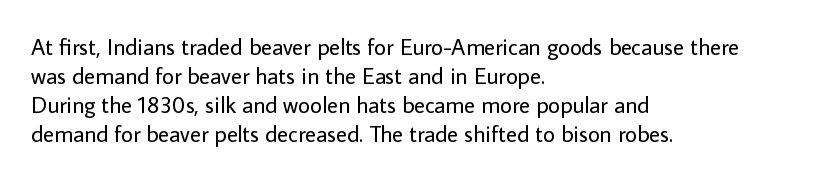
{"italic": "no", "bold": "no", "underline": "no", "align": "left", "line_spacing": "normal", "line_spacing_ratio": 1.26, "letter_spacing": "normal", "letter_spacing_em": 0.0, "glyph_px": 23}
